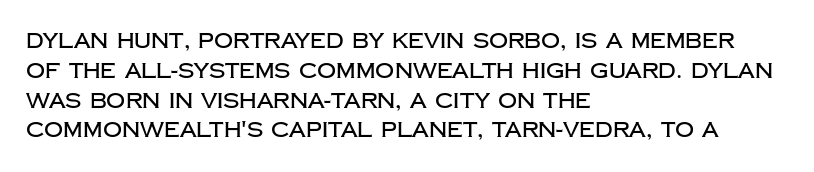
Which margin do the lines hug? The left one — the right edge is uneven. The letters stand upright; this is a roman face. Any mark beneath the type? The region is blank. The space between consecutive lines is moderate. No extra tracking has been applied to these lines.
